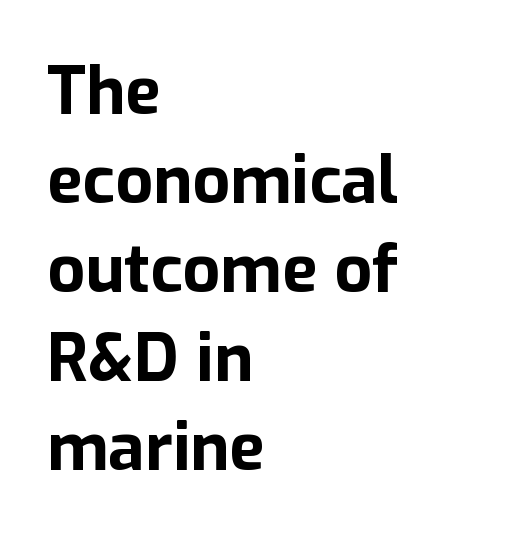
The letters sit at their default tracking, neither squeezed nor spread. Serif or sans? Sans — the stroke terminals are bare. The characters look thick and weighty, a clear bold. The space directly below the letters is spotless. Upright lettering throughout. Rows of type keep a routine distance in the vertical direction.
